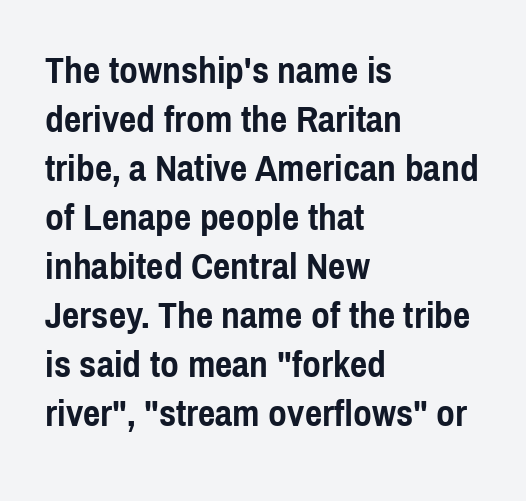
The image shows 38 px semibold, condensed sans-serif type, upright; set left-aligned, normal line spacing (1.29x), normal letter spacing, not underlined; a medium x-height.
